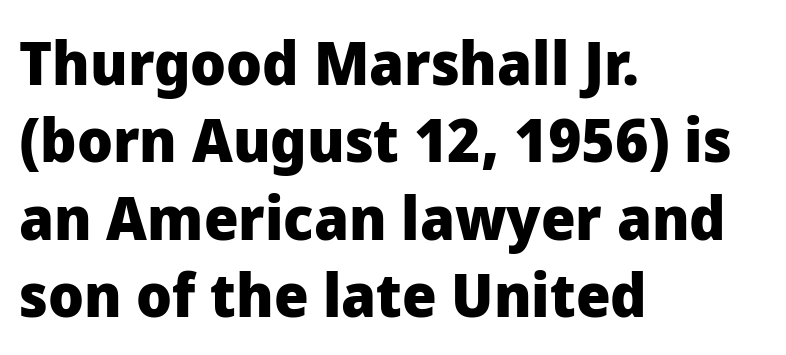
The image shows 61 px heavy sans-serif type, upright; set left-aligned, normal line spacing (1.27x), normal letter spacing, not underlined; low stroke contrast and a medium x-height.
